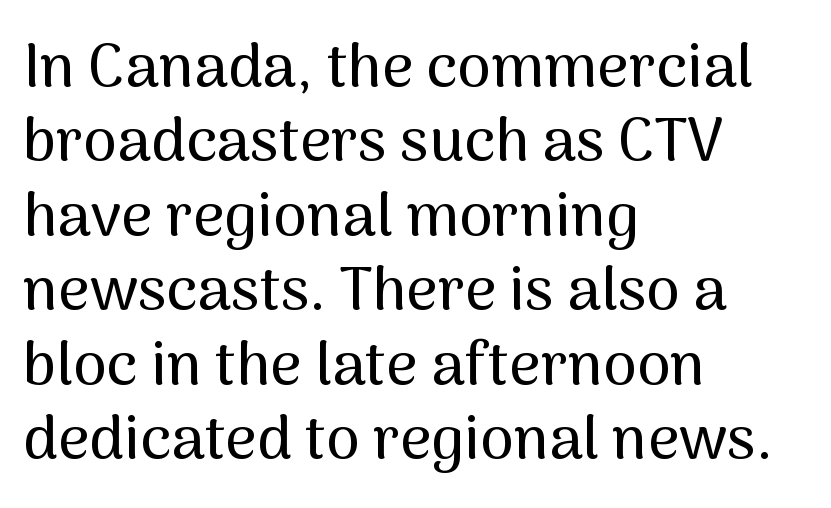
The image shows 61 px sans-serif type, upright; set left-aligned, line spacing 1.22x, normal letter spacing, not underlined; medium stroke contrast and a medium x-height.
